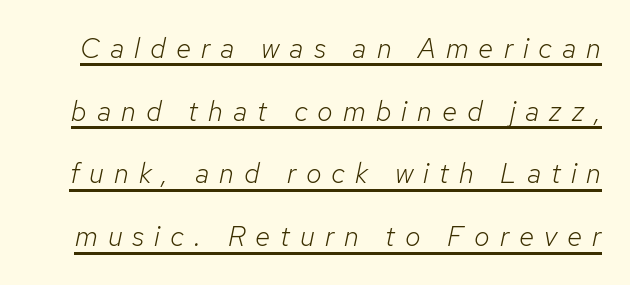
The image shows 28 px light type, italic (leaning right); set loose line spacing (2.24x), unusually wide letter spacing (+0.36 em), underlined; low stroke contrast and a medium x-height.
